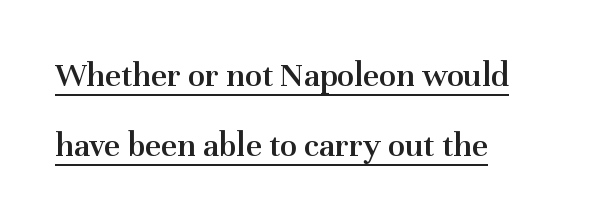
The image shows 35 px semibold serif type, upright; set loose line spacing (2.0x), normal letter spacing, underlined; medium stroke contrast and a medium x-height.
